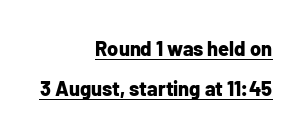
The image shows 20 px bold type, upright; set right-aligned, loose line spacing (2.02x), normal letter spacing, underlined.
